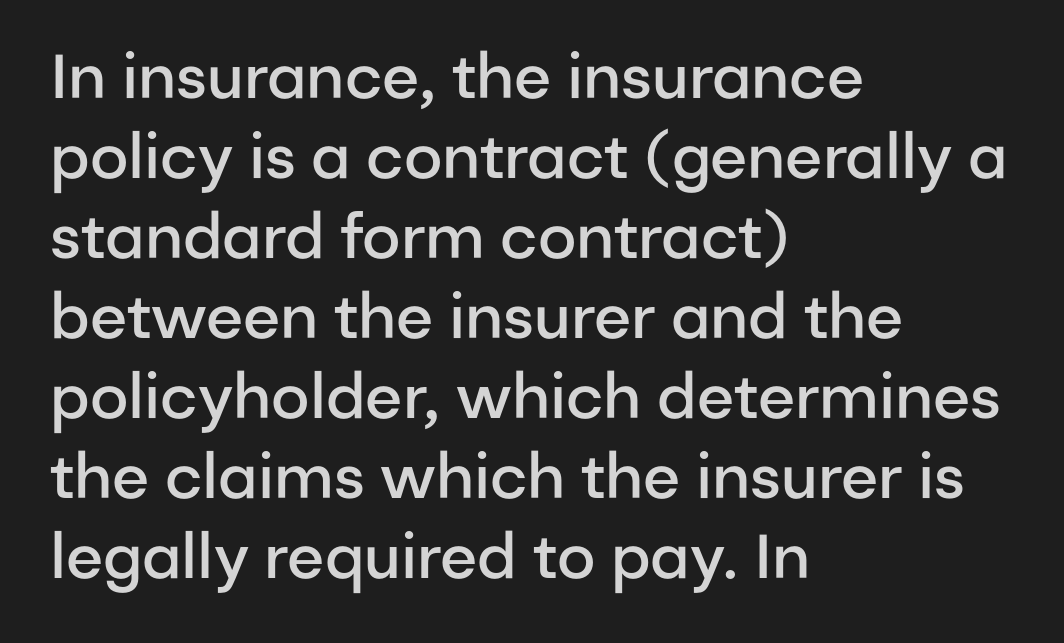
The image shows 62 px semibold sans-serif type, upright; set left-aligned, normal line spacing (1.29x), normal letter spacing, not underlined; low stroke contrast and a medium x-height.
